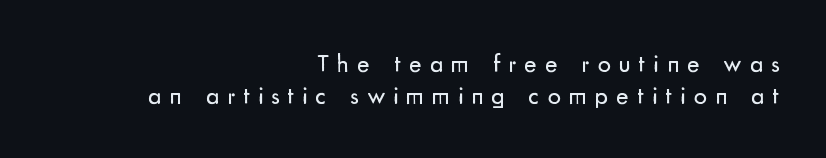
Q: Is the text bold? A: No.
Q: Is the text italic (slanted)? A: No, it is upright.
Q: Is the text underlined? A: No.
Q: How is the paragraph aligned? A: Right-aligned.
Q: Is the spacing between letters normal or unusually wide? A: Unusually wide.
